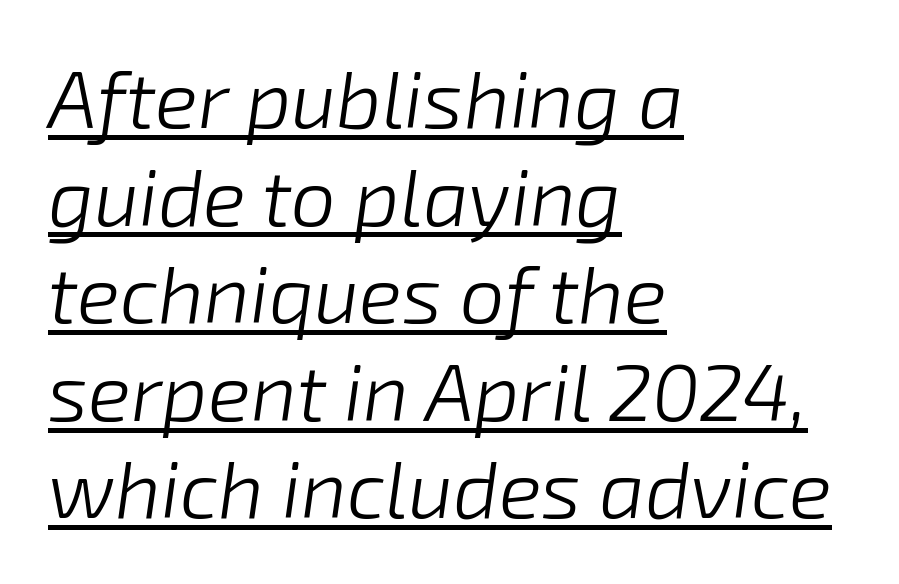
{"italic": "yes", "lean": "right", "slant_degrees": 8, "bold": "no", "weight": "light", "width": "normal", "stroke_contrast": "low", "x_height": "medium", "monospaced": "no", "underline": "yes", "align": "left", "line_spacing_ratio": 1.22, "letter_spacing": "normal", "letter_spacing_em": 0.0, "glyph_px": 80}
